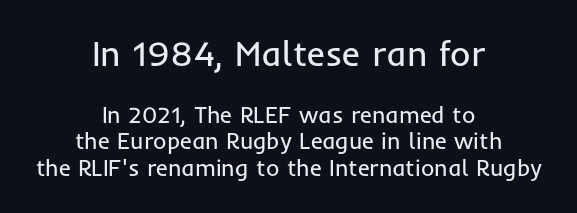
Layout note: lines centered. A clean baseline with only descenders dipping below it. This reads as an unemphasized weight, regular at the heaviest. This layout puts the oversized block above and the modest block below. Think of a printed novel: that variable character pitch is what you see here.
